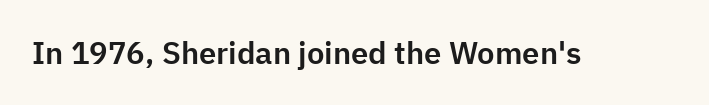
The image shows 31 px sans-serif type, upright; set normal letter spacing, not underlined; low stroke contrast and a medium x-height.
